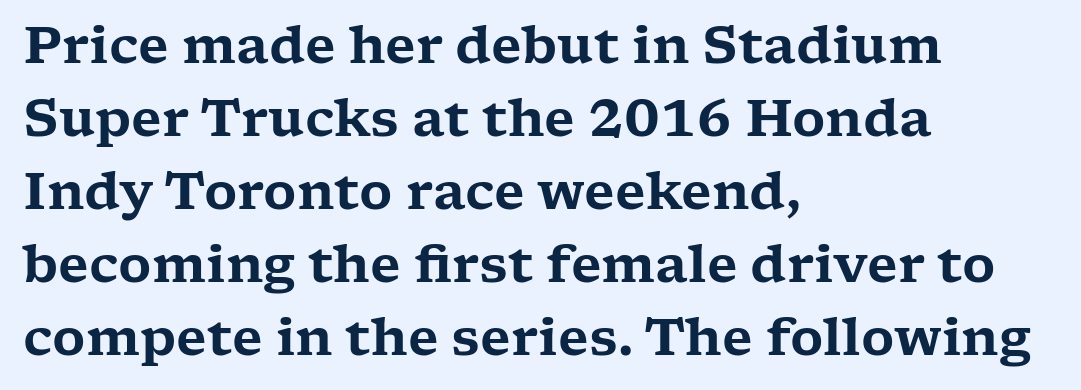
Ordinary non-slanted type is in use. Do the characters align in a grid? No, the font is proportional. The leading is moderate, giving the passage an even texture. You could call the tracking neutral — neither tight nor loose. The strip under each line holds only bare page. Caption: multi-line text, flush left, ragged right.
